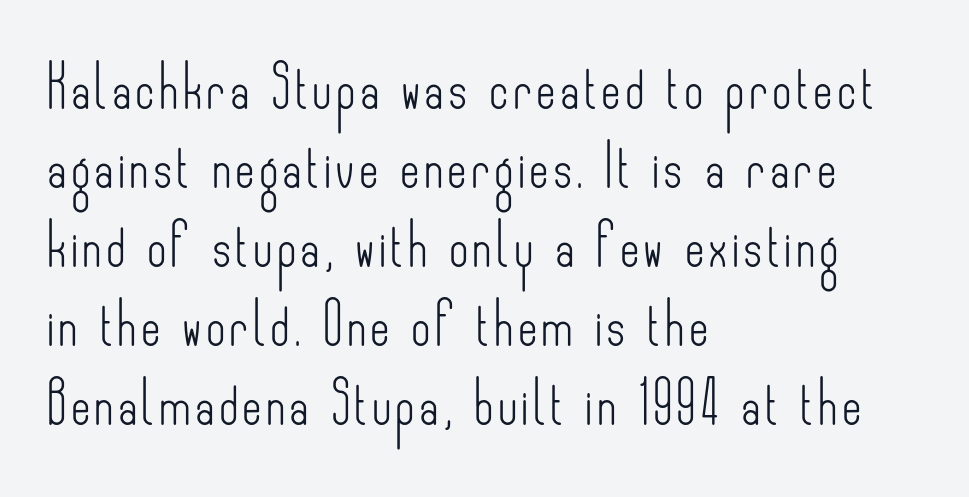
{"serif": "no", "italic": "no", "bold": "no", "weight": "light", "width": "condensed", "stroke_contrast": "low", "x_height": "small", "monospaced": "no", "underline": "no", "align": "left", "line_spacing_ratio": 1.88, "glyph_px": 42}
